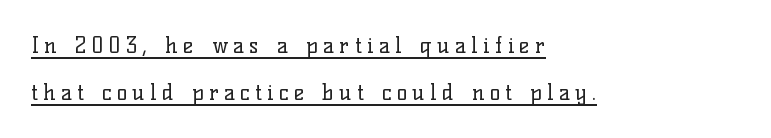
Q: Is the text bold? A: No.
Q: Is the text italic (slanted)? A: No, it is upright.
Q: Is the text underlined? A: Yes.
Q: How is the paragraph aligned? A: Left-aligned.
Q: Is the spacing between letters normal or unusually wide? A: Unusually wide.
Q: Is the spacing between lines tight, normal or loose? A: Loose.
